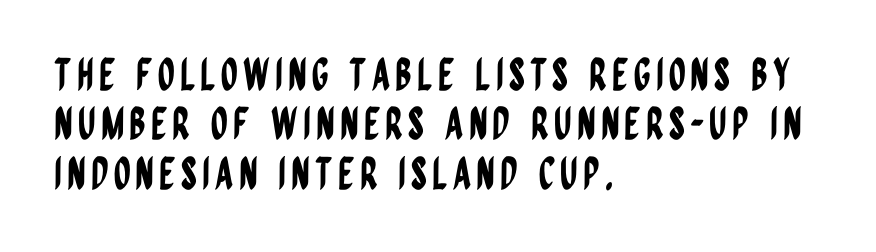
{"serif": "no", "italic": "no", "width": "condensed", "stroke_contrast": "low", "x_height": "large", "monospaced": "no", "underline": "no", "align": "left", "line_spacing": "tight", "line_spacing_ratio": 1.12, "glyph_px": 44}
